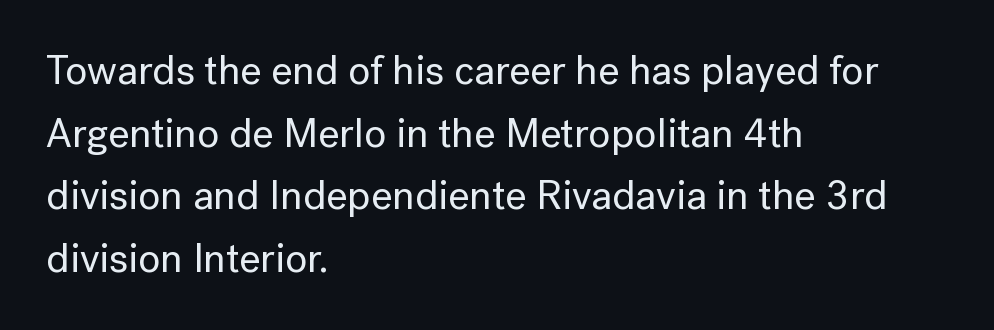
Is the block centered? No — it sits flush against the left margin. A typesetter would call this proportional, since set widths differ per character. This rendering leaves character spacing at its baseline value. Has an underline been added? It has not. Note: no serifs on the glyphs. Is there much room between lines? A standard amount, neither cramped nor airy.
